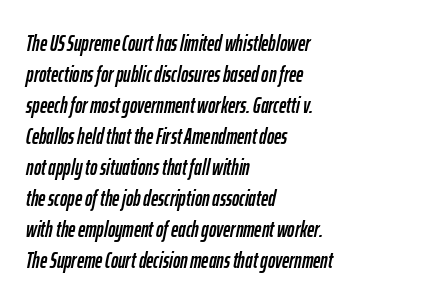
Honestly, there is no underline to notice here at all. The rendering applies a slant to the glyphs. This block has exactly the height ordinary leading produces. The tracking reads as untouched default to a designer's eye.
